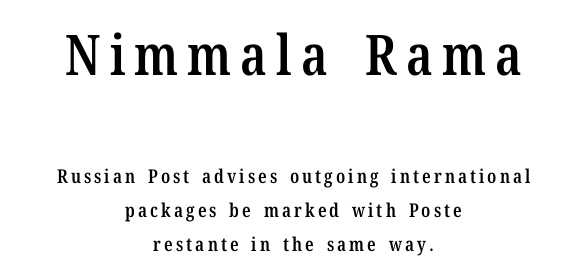
Q: Is the text bold? A: Semi-bold.
Q: Is the text italic (slanted)? A: No, it is upright.
Q: Is the typeface a serif or a sans-serif typeface? A: Serif.
Q: Is the text underlined? A: No.
Q: How is the paragraph aligned? A: Centered.
Q: Which block of text is set in a larger size, the first (top) or the second (bottom)? A: The first (top) one.
Q: Width (condensed, normal, or wide)? A: Condensed.
Q: Stroke contrast? A: Low.
Q: x-height? A: Medium.
Q: Monospaced? A: No.
